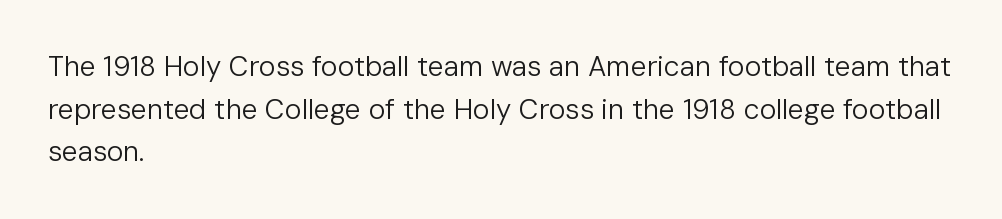
Q: Is the text bold? A: No.
Q: Is the text italic (slanted)? A: No, it is upright.
Q: Is the typeface a serif or a sans-serif typeface? A: Sans-serif.
Q: Is the text underlined? A: No.
Q: How is the paragraph aligned? A: Left-aligned.
Q: Is the spacing between letters normal or unusually wide? A: Normal.
Q: Is the spacing between lines tight, normal or loose? A: Normal.
Q: Width (condensed, normal, or wide)? A: Normal.
Q: Stroke contrast? A: Low.
Q: x-height? A: Medium.
Q: Monospaced? A: No.
